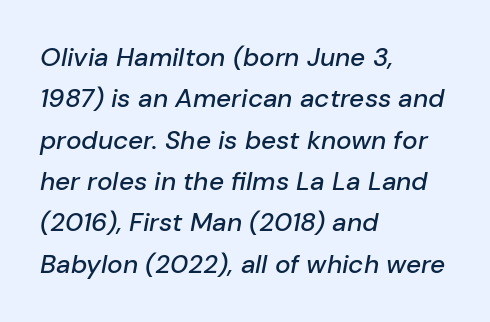
{"italic": "yes", "lean": "right", "slant_degrees": 10, "underline": "no", "align": "left", "line_spacing": "normal", "line_spacing_ratio": 1.59, "letter_spacing": "normal", "letter_spacing_em": 0.0, "glyph_px": 26}
